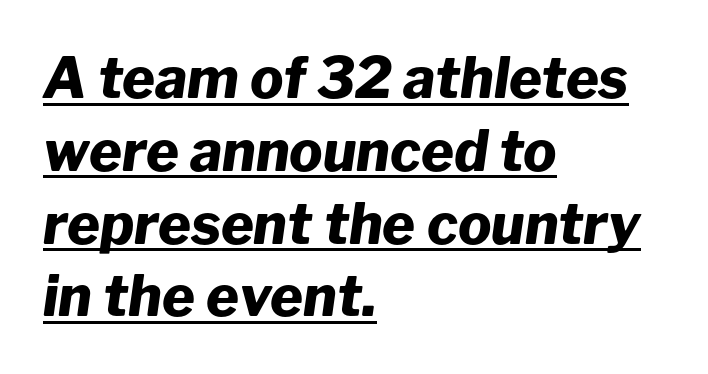
The image shows 56 px heavy type, italic (leaning right); set left-aligned, normal line spacing (1.3x), normal letter spacing, underlined; low stroke contrast and a medium x-height.
